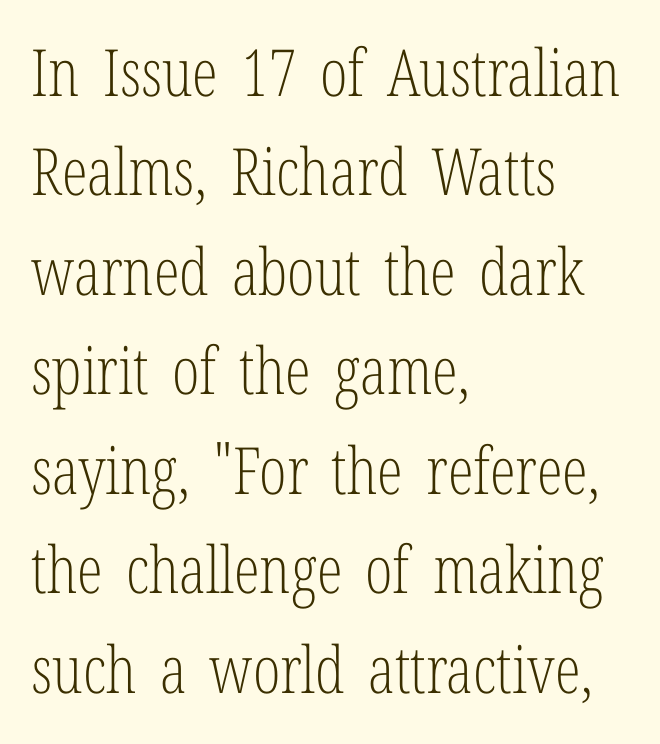
Spacing between characters is what you'd get straight out of the box. In terms of leading, this rendering sits right in the middle. This is serif lettering, the kind often seen in printed books. Here the designer chose a conventional face with non-uniform glyph widths. A typesetter would mark this as roman, not italic.
